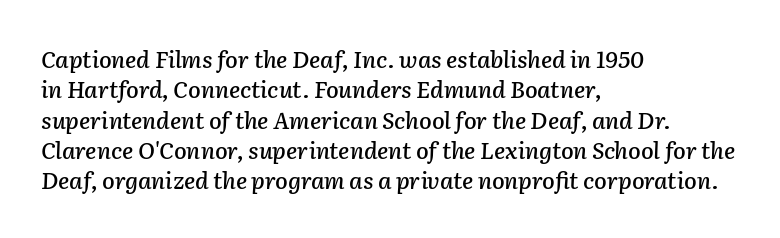
Q: Is the text italic (slanted)? A: Yes, it leans right by about 2 degrees.
Q: Is the text underlined? A: No.
Q: How is the paragraph aligned? A: Left-aligned.
Q: Is the spacing between letters normal or unusually wide? A: Normal.
Q: Is the spacing between lines tight, normal or loose? A: Normal.
